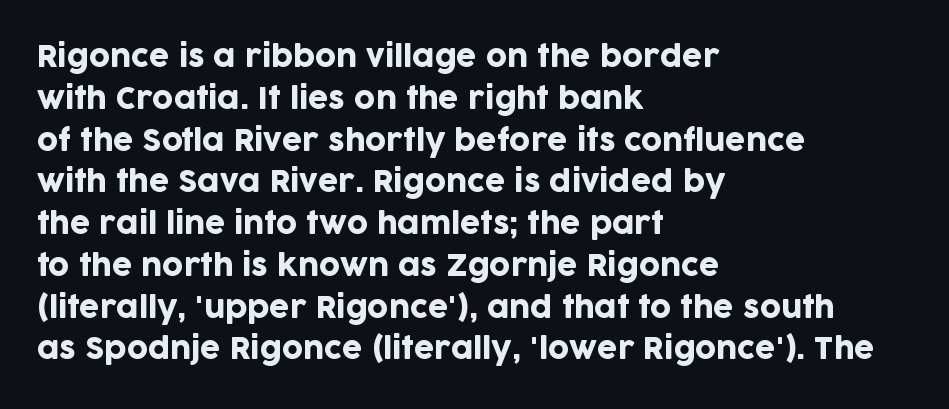
Q: Is the text italic (slanted)? A: No, it is upright.
Q: Is the typeface a serif or a sans-serif typeface? A: Sans-serif.
Q: Is the text underlined? A: No.
Q: How is the paragraph aligned? A: Left-aligned.
Q: Is the spacing between letters normal or unusually wide? A: Normal.
Q: Is the spacing between lines tight, normal or loose? A: Normal.
Q: Width (condensed, normal, or wide)? A: Normal.
Q: Stroke contrast? A: Low.
Q: x-height? A: Large.
Q: Monospaced? A: No.
